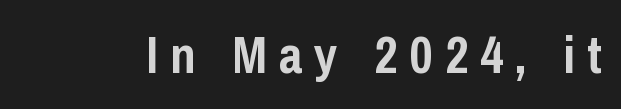
The area under the type is left untouched. Ordinary non-slanted type is in use. The rendering uses natural spacing where letterforms have individual widths. Here the glyphs are tracked loosely, breaking word shapes into spaced letters. To sum up the face: it is a sans, with no serifs. How heavy is the stroke? Heavy — this is a bold.
